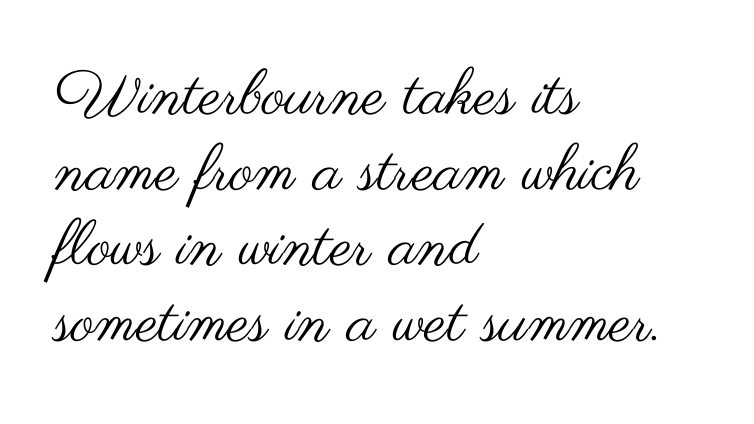
Is the block centered? No — it sits flush against the left margin. Characters follow at the spacing the type designer built in. Quick note: underline off. Weight: in the light-to-regular range.
